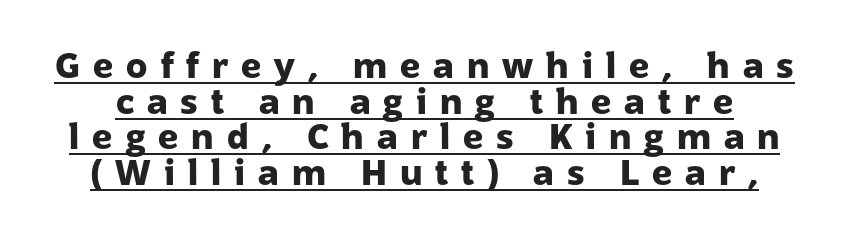
Q: Is the text bold? A: Yes.
Q: Is the text italic (slanted)? A: No, it is upright.
Q: Is the typeface a serif or a sans-serif typeface? A: Sans-serif.
Q: Is the text underlined? A: Yes.
Q: Is the spacing between letters normal or unusually wide? A: Unusually wide.
Q: Is the spacing between lines tight, normal or loose? A: Tight.
Q: Width (condensed, normal, or wide)? A: Normal.
Q: Stroke contrast? A: Low.
Q: x-height? A: Medium.
Q: Monospaced? A: No.
